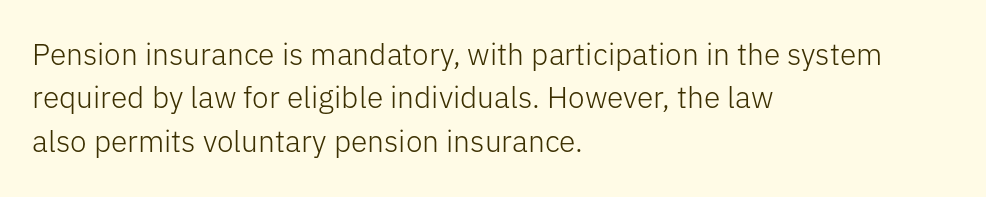
{"serif": "no", "italic": "no", "bold": "no", "weight": "light", "width": "normal", "stroke_contrast": "low", "x_height": "medium", "monospaced": "no", "underline": "no", "align": "left", "line_spacing": "normal", "line_spacing_ratio": 1.45, "letter_spacing": "normal", "letter_spacing_em": 0.0, "glyph_px": 30}
